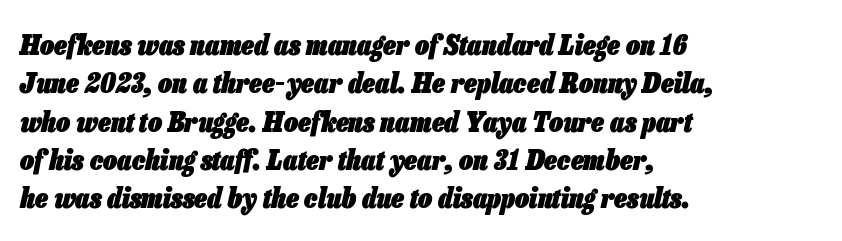
If you drew a ruler down the left edge, every line would touch it. Vertically, the passage feels balanced, rows spaced as you'd expect. Stroke thickness is high; the sample reads as a true bold. The specimen reads as italic at a glance. Spacing between characters is what you'd get straight out of the box. Here the designer chose a conventional face with non-uniform glyph widths.
